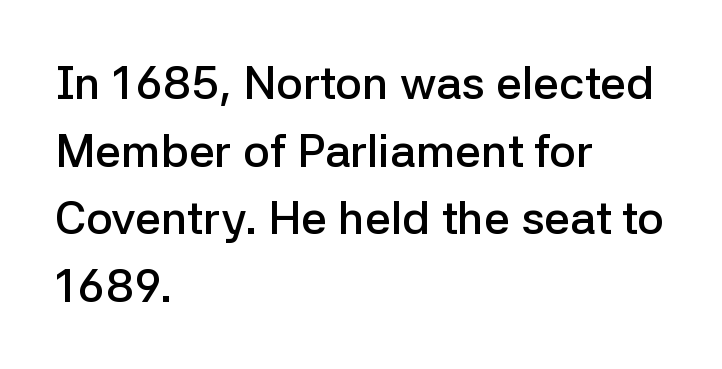
Q: Is the text bold? A: Semi-bold.
Q: Is the text italic (slanted)? A: No, it is upright.
Q: Is the typeface a serif or a sans-serif typeface? A: Sans-serif.
Q: Is the text underlined? A: No.
Q: How is the paragraph aligned? A: Left-aligned.
Q: Is the spacing between letters normal or unusually wide? A: Normal.
Q: Is the spacing between lines tight, normal or loose? A: Normal.
Q: Width (condensed, normal, or wide)? A: Normal.
Q: Stroke contrast? A: Low.
Q: x-height? A: Medium.
Q: Monospaced? A: No.
